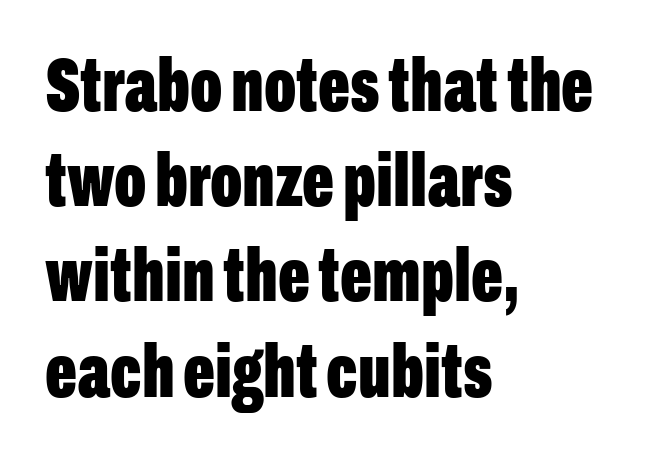
Compared with typical paragraphs, the rows here are spaced about the same. Heft: maximum for text — a bold. The passage shown is typed in a proportional face where columns would drift. Rule under the text: the space is simply empty. The paragraph shown leans on its left margin.
